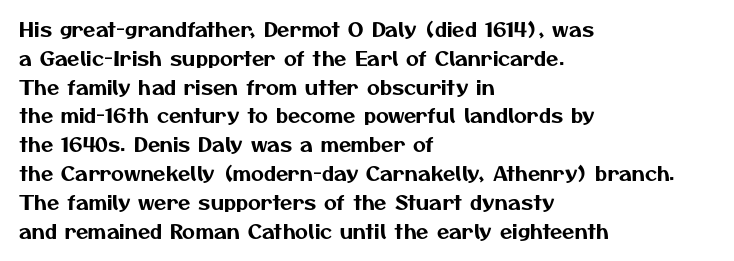
Q: Is the text underlined? A: No.
Q: How is the paragraph aligned? A: Left-aligned.
Q: Is the spacing between letters normal or unusually wide? A: Normal.
Q: Is the spacing between lines tight, normal or loose? A: Normal.
